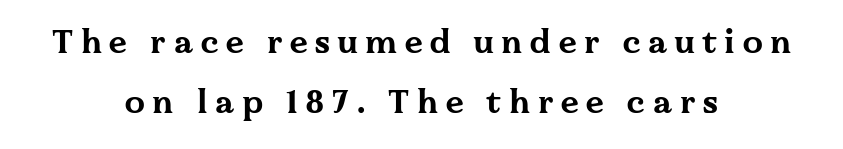
The specimen reads as upright at a glance. Set as a true bold cut, around the 700 mark. The font family rendered here belongs to the serif group. Casual observation: everything's sitting right in the middle.
